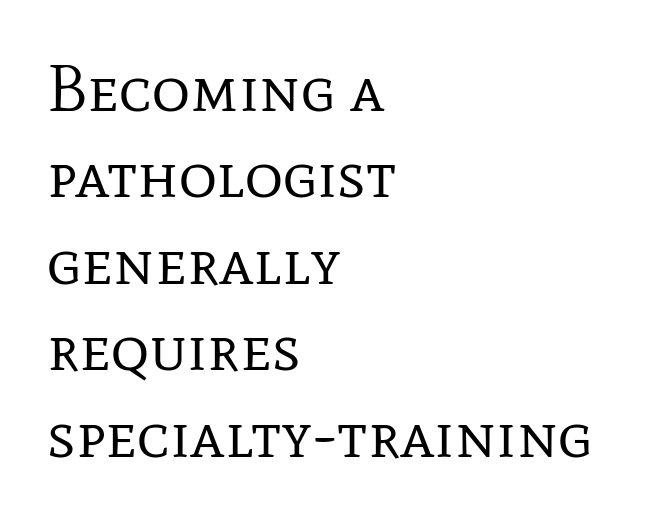
The image shows 66 px regular-weight serif type, upright; set left-aligned, normal line spacing (1.31x), normal letter spacing, not underlined; low stroke contrast and a medium x-height.
